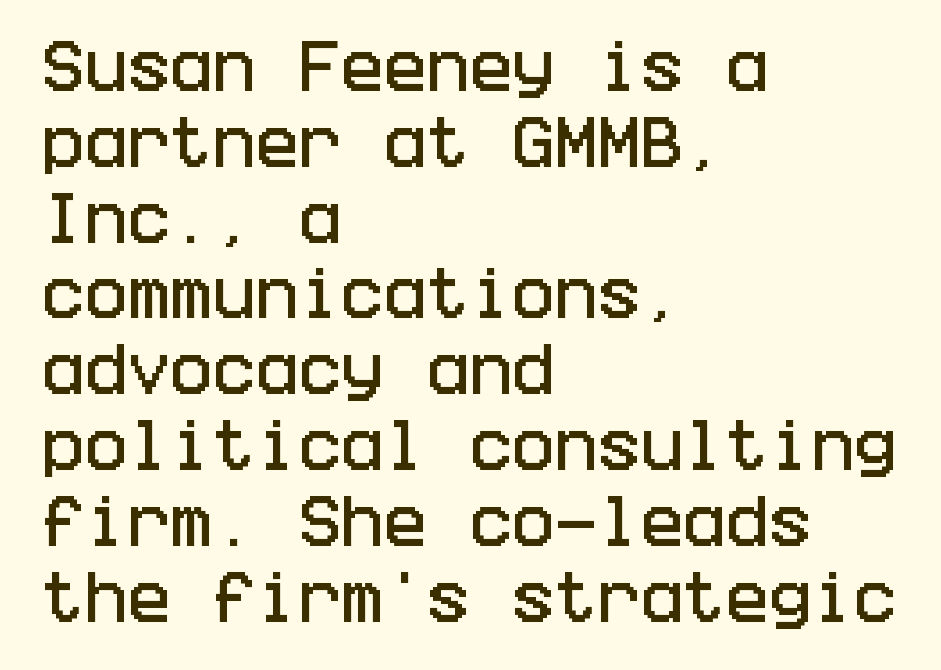
The words here are not underlined. Italic: no, the glyphs are upright roman. How are the letters spaced? Ordinarily, with no added tracking. The leading is moderate, giving the passage an even texture. Horizontal alignment here is leftward, the default for most running prose.
